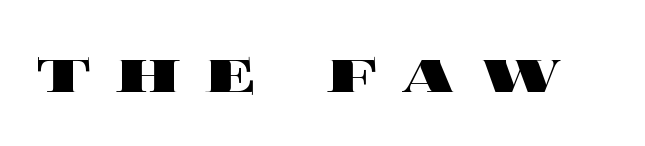
Q: Is the text bold? A: Yes.
Q: Is the text italic (slanted)? A: No, it is upright.
Q: Is the text underlined? A: No.
Q: Is the spacing between letters normal or unusually wide? A: Unusually wide.
Q: Width (condensed, normal, or wide)? A: Wide.
Q: x-height? A: Large.
Q: Monospaced? A: No.
